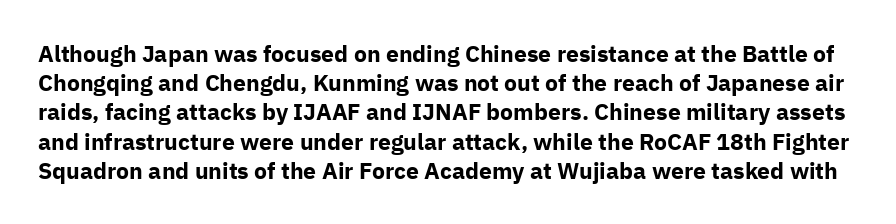
{"italic": "no", "bold": "yes", "underline": "no", "line_spacing": "normal", "line_spacing_ratio": 1.27, "letter_spacing": "normal", "letter_spacing_em": 0.0, "glyph_px": 23}
